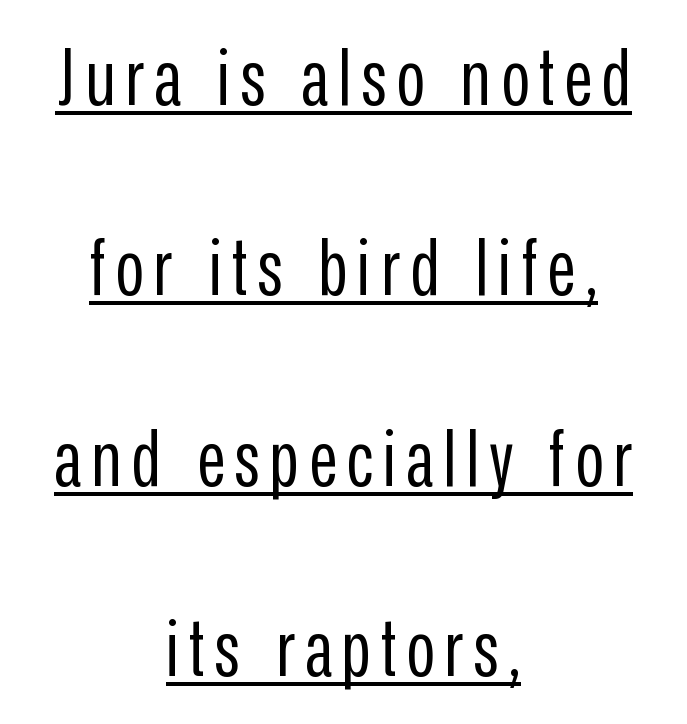
The image shows 79 px regular-weight, condensed sans-serif type, upright; set centered, loose line spacing (2.41x), underlined; low stroke contrast and a medium x-height.
